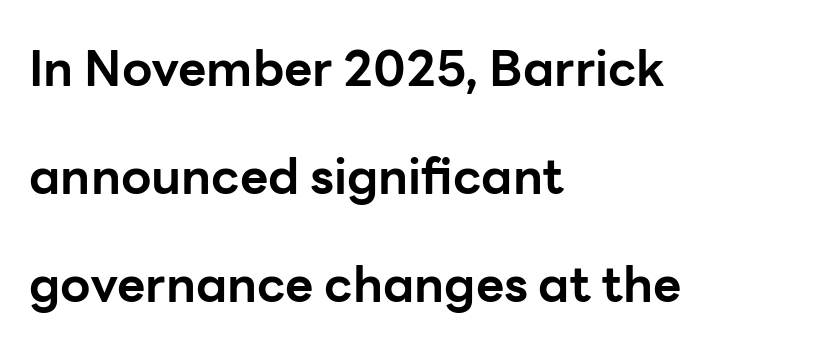
Pretty heavy lettering here — definitely bold. If you drew a ruler down the left edge, every line would touch it. In terms of leading, this rendering errs on the spacious side. The typography opts for an upright posture over an oblique one.
